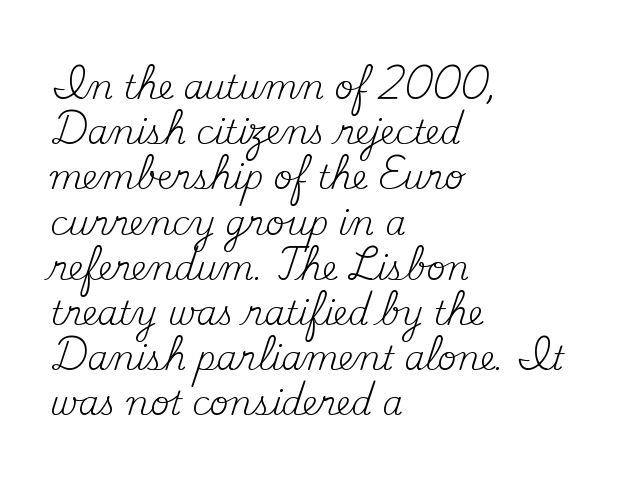
Each word holds together tightly as a unit, with standard inter-letter gaps. Notice how descenders clear the ascenders below comfortably — that's standard leading. Varying glyph widths throughout — classic text-font behaviour. Heft: none added — not bold.
